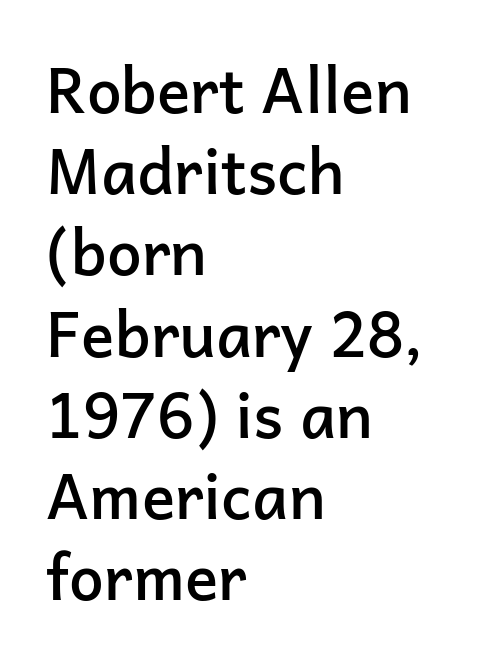
{"serif": "no", "italic": "no", "bold": "semi", "weight": "semibold", "width": "normal", "stroke_contrast": "low", "x_height": "medium", "monospaced": "no", "underline": "no", "align": "left", "line_spacing": "normal", "line_spacing_ratio": 1.31, "letter_spacing": "normal", "letter_spacing_em": 0.0, "glyph_px": 62}
